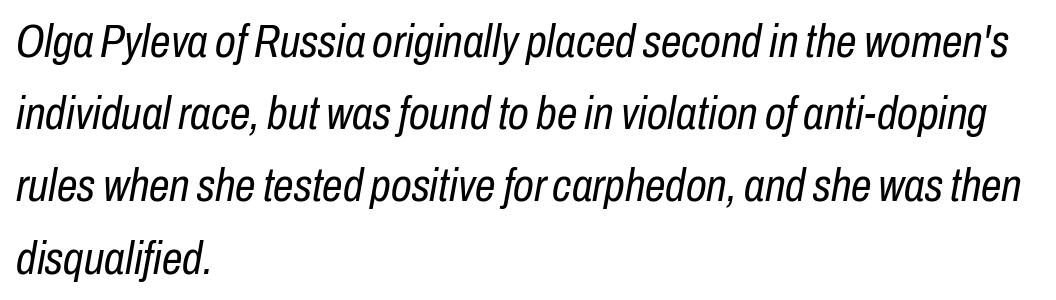
{"italic": "yes", "lean": "right", "slant_degrees": 10, "bold": "no", "weight": "regular", "width": "condensed", "stroke_contrast": "low", "x_height": "medium", "monospaced": "no", "underline": "no", "align": "left", "line_spacing": "normal", "line_spacing_ratio": 1.57, "letter_spacing": "normal", "letter_spacing_em": 0.0, "glyph_px": 46}
